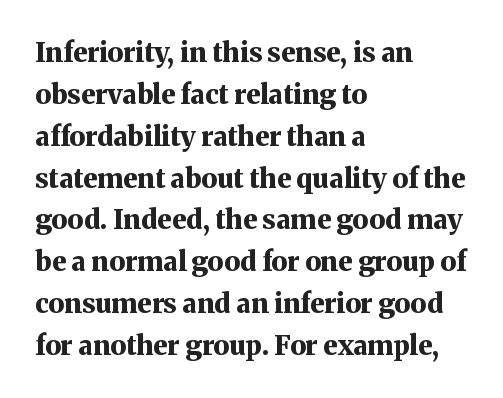
The face used here has the dense, thick strokes of a bold. Students, observe: this is what conventionally led text looks like. Notice how the stems are strictly vertical — no italics here. The setting favours the left margin, as ordinary paragraphs usually do.
